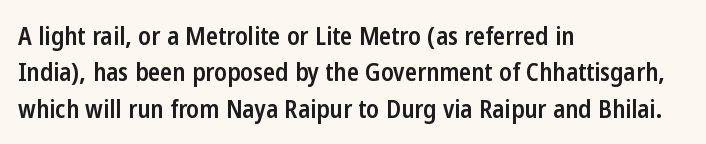
A somewhat darkened texture: the type is semibold rather than bold. If you drew a ruler down the left edge, every line would touch it. The zone under the glyphs is completely vacant. Ascenders rise straight up at ninety degrees. Caption: standard tracking, unaltered. Each new line begins a customary step beneath the previous one.
